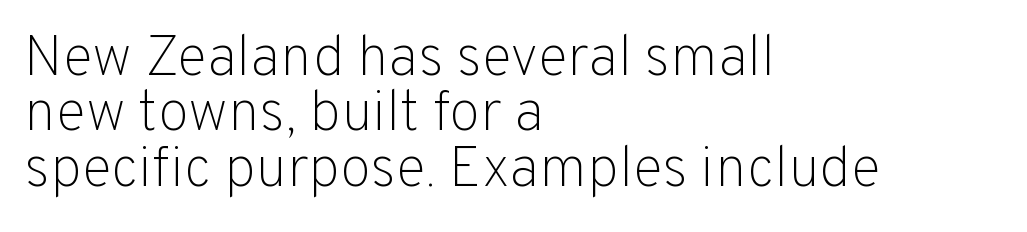
{"serif": "no", "italic": "no", "bold": "no", "weight": "light", "width": "normal", "stroke_contrast": "low", "x_height": "medium", "monospaced": "no", "underline": "no", "align": "left", "line_spacing": "tight", "line_spacing_ratio": 0.97, "letter_spacing": "normal", "letter_spacing_em": 0.0, "glyph_px": 57}
